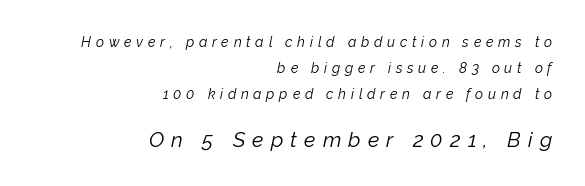
Top chunk: small. Bottom chunk: large. No word sits above an underline. Typeset ragged left — the right edge is the straight one. The passage shown is not bold in any degree. The line texture is sparse and dotted thanks to wide tracking.
